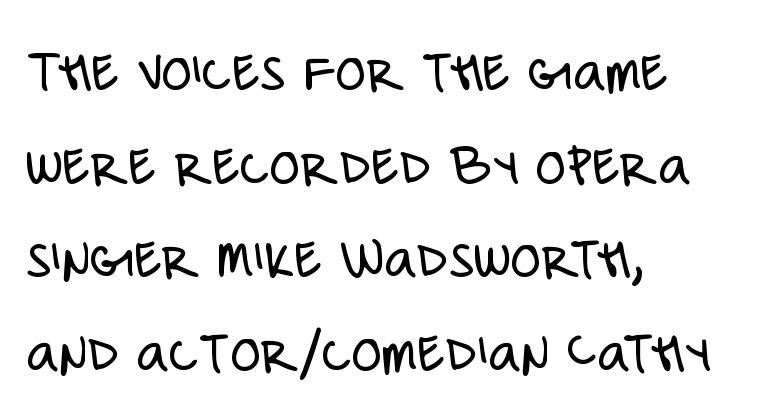
Q: Is the text bold? A: No.
Q: Is the text italic (slanted)? A: No, it is upright.
Q: Is the typeface a serif or a sans-serif typeface? A: Sans-serif.
Q: Is the text underlined? A: No.
Q: How is the paragraph aligned? A: Left-aligned.
Q: Is the spacing between letters normal or unusually wide? A: Normal.
Q: Is the spacing between lines tight, normal or loose? A: Normal.
Q: Width (condensed, normal, or wide)? A: Condensed.
Q: Stroke contrast? A: Low.
Q: x-height? A: Large.
Q: Monospaced? A: No.
